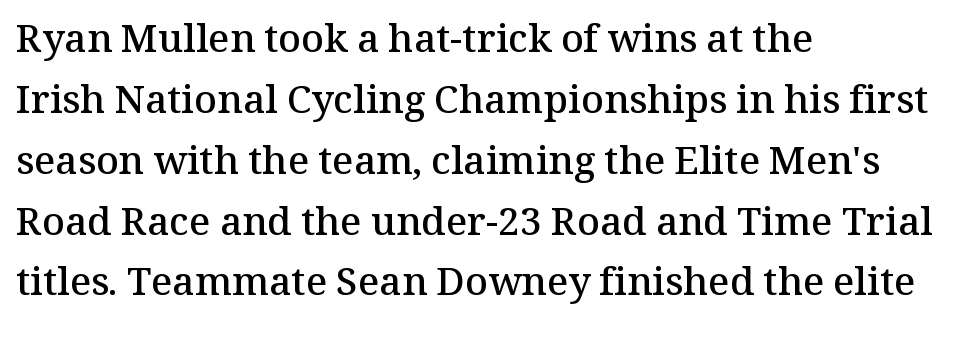
{"serif": "yes", "italic": "no", "bold": "semi", "weight": "semibold", "width": "normal", "stroke_contrast": "medium", "x_height": "medium", "monospaced": "no", "underline": "no", "align": "left", "line_spacing": "normal", "line_spacing_ratio": 1.56, "letter_spacing": "normal", "letter_spacing_em": 0.0, "glyph_px": 39}
